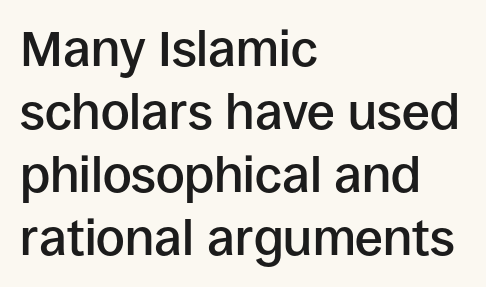
{"serif": "no", "italic": "no", "bold": "semi", "weight": "semibold", "width": "normal", "stroke_contrast": "low", "x_height": "large", "monospaced": "no", "underline": "no", "align": "left", "line_spacing": "normal", "line_spacing_ratio": 1.26, "letter_spacing": "normal", "letter_spacing_em": 0.0, "glyph_px": 50}
